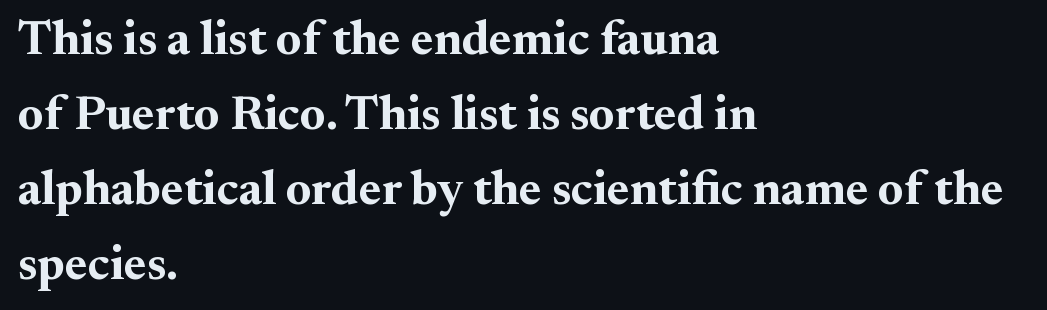
The image shows 48 px bold serif type, upright; set left-aligned, normal line spacing (1.56x), normal letter spacing, not underlined; medium stroke contrast and a small x-height.
